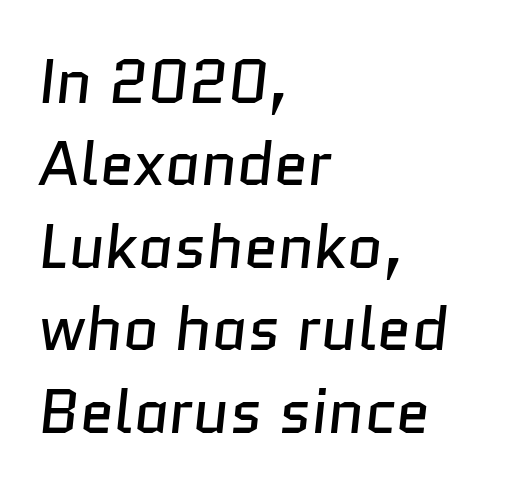
The image shows 62 px regular-weight sans-serif type; set left-aligned, normal line spacing (1.33x), normal letter spacing, not underlined; low stroke contrast and a medium x-height.
